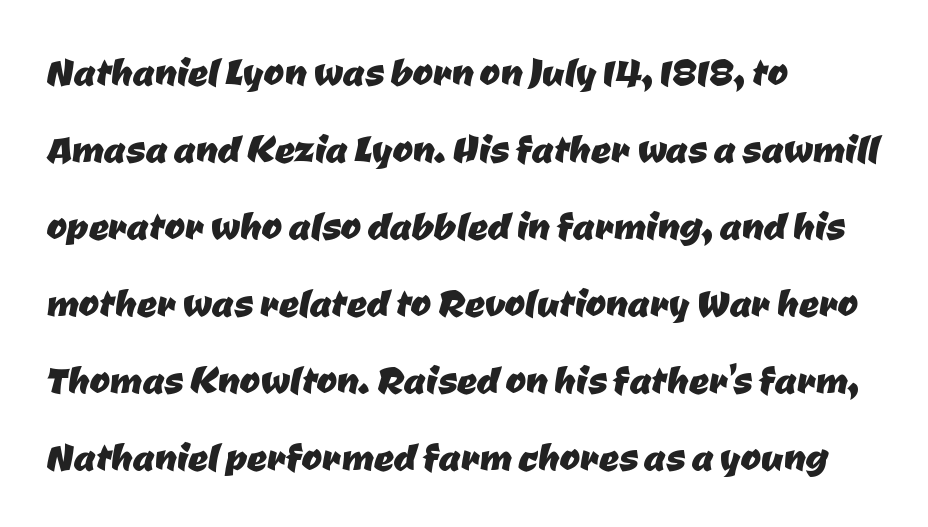
Q: Is the typeface a serif or a sans-serif typeface? A: Sans-serif.
Q: Is the text underlined? A: No.
Q: How is the paragraph aligned? A: Left-aligned.
Q: Is the spacing between letters normal or unusually wide? A: Normal.
Q: Is the spacing between lines tight, normal or loose? A: Normal.
Q: Width (condensed, normal, or wide)? A: Normal.
Q: Stroke contrast? A: Low.
Q: x-height? A: Medium.
Q: Monospaced? A: No.
